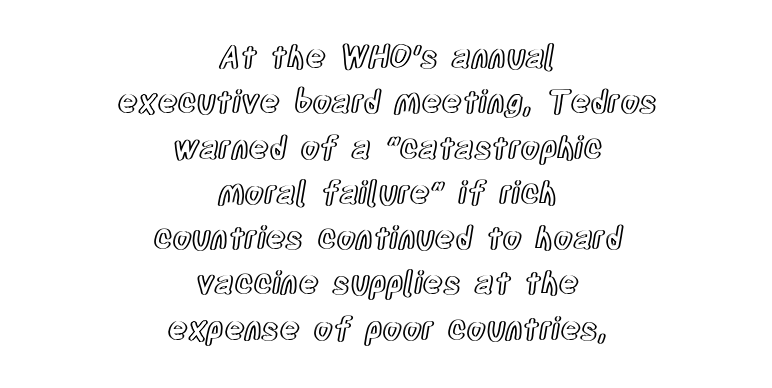
{"width": "condensed", "x_height": "large", "monospaced": "no", "underline": "no", "align": "center", "line_spacing": "normal", "line_spacing_ratio": 1.46, "letter_spacing": "normal", "letter_spacing_em": 0.0, "glyph_px": 31}
